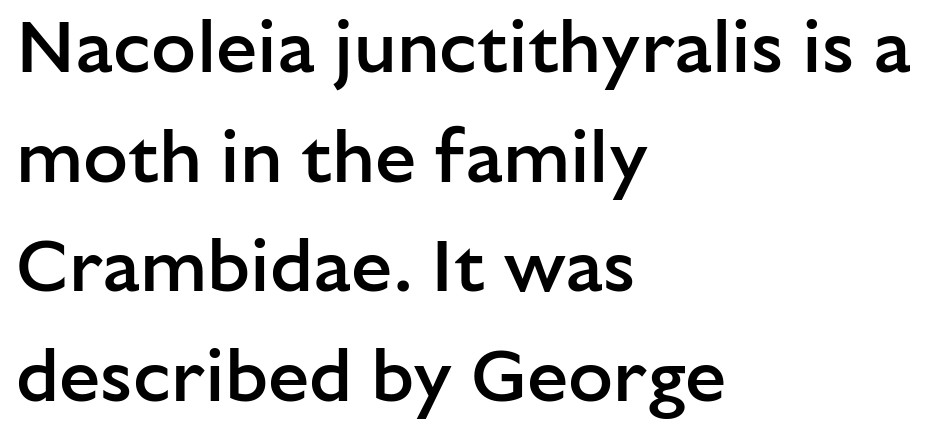
Q: Is the text bold? A: Semi-bold.
Q: Is the text italic (slanted)? A: No, it is upright.
Q: Is the typeface a serif or a sans-serif typeface? A: Sans-serif.
Q: Is the text underlined? A: No.
Q: How is the paragraph aligned? A: Left-aligned.
Q: Is the spacing between letters normal or unusually wide? A: Normal.
Q: Is the spacing between lines tight, normal or loose? A: Normal.
Q: Width (condensed, normal, or wide)? A: Normal.
Q: Stroke contrast? A: Low.
Q: x-height? A: Medium.
Q: Monospaced? A: No.
